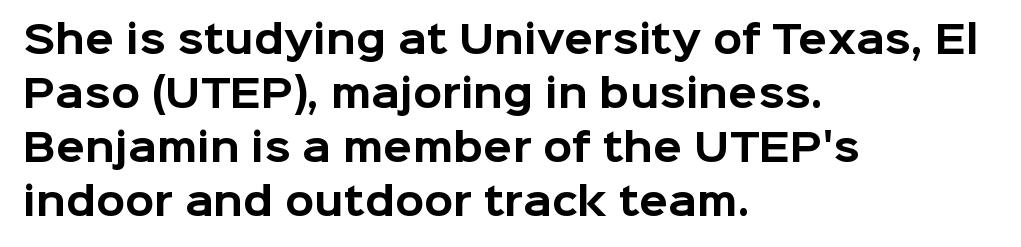
Q: Is the text bold? A: Yes.
Q: Is the text italic (slanted)? A: No, it is upright.
Q: Is the typeface a serif or a sans-serif typeface? A: Sans-serif.
Q: Is the text underlined? A: No.
Q: How is the paragraph aligned? A: Left-aligned.
Q: Is the spacing between letters normal or unusually wide? A: Normal.
Q: Is the spacing between lines tight, normal or loose? A: Normal.
Q: Width (condensed, normal, or wide)? A: Normal.
Q: Stroke contrast? A: Low.
Q: x-height? A: Medium.
Q: Monospaced? A: No.
